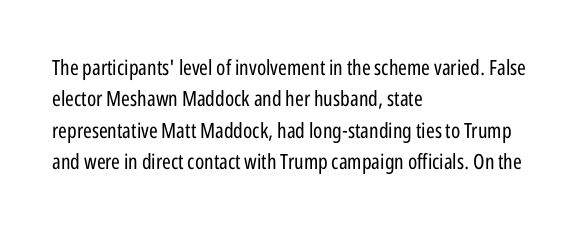
{"italic": "no", "bold": "no", "underline": "no", "align": "left", "line_spacing": "normal", "line_spacing_ratio": 1.5, "letter_spacing": "normal", "letter_spacing_em": 0.0, "glyph_px": 21}
